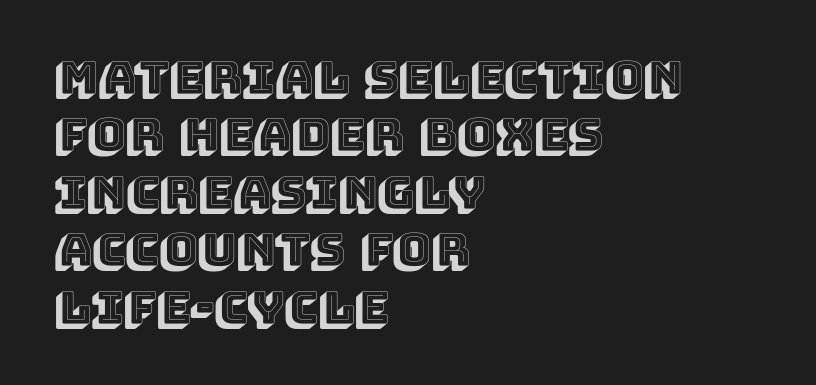
Q: Is the text italic (slanted)? A: No, it is upright.
Q: Is the text underlined? A: No.
Q: How is the paragraph aligned? A: Left-aligned.
Q: Is the spacing between letters normal or unusually wide? A: Normal.
Q: Is the spacing between lines tight, normal or loose? A: Normal.
Q: Width (condensed, normal, or wide)? A: Normal.
Q: x-height? A: Large.
Q: Monospaced? A: No.
